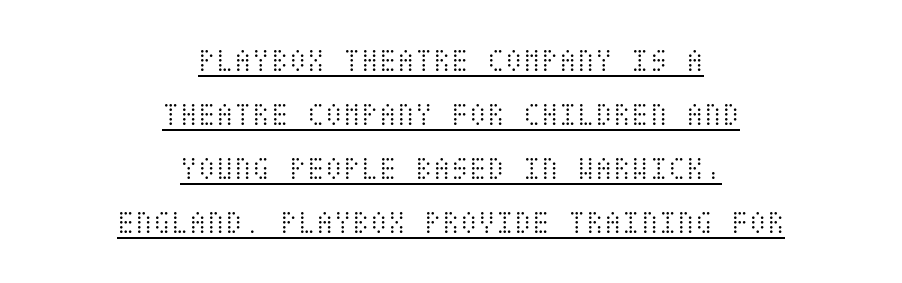
The image shows 33 px light, condensed type, upright; set centered, normal line spacing (1.64x), normal letter spacing, underlined; medium stroke contrast and a large x-height.
